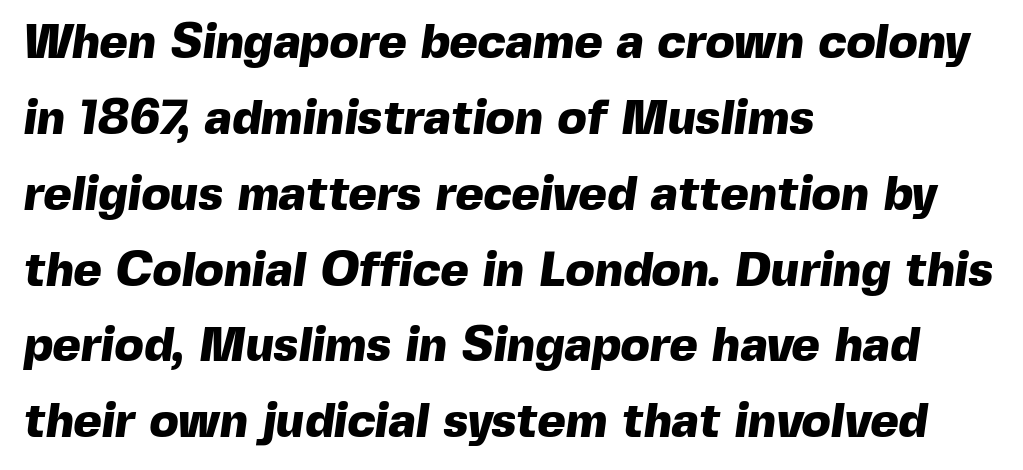
Character widths vary here, with narrow letters taking less room than wide ones. The space beneath each line is pristine and unruled. Interline gaps are of average width in this sample. Visually the block forms a straight wall on the left and a jagged coastline on the right. Chunky letters — that's bold for sure.
